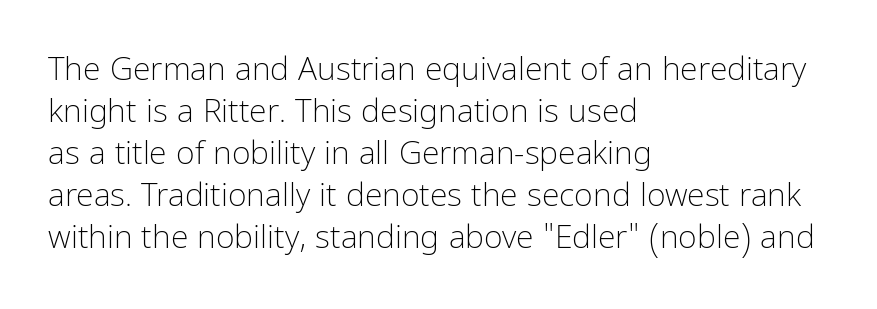
The image shows 32 px light, condensed sans-serif type, upright; set left-aligned, normal line spacing (1.31x), normal letter spacing, not underlined; low stroke contrast and a medium x-height.
